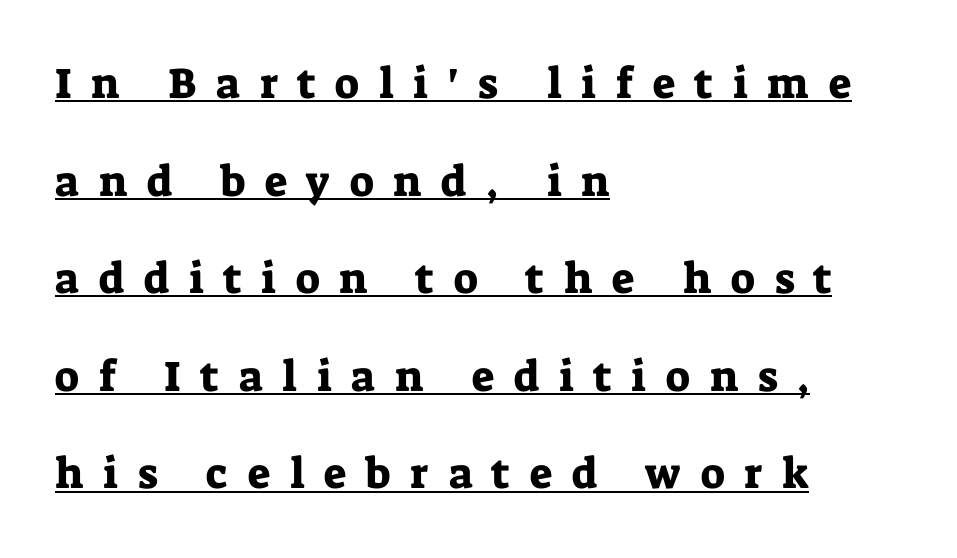
Students, note that the glyphs here are deliberately spaced far apart. This block would shrink considerably if given ordinary leading; it's expanded now. Classification — serif. Emphasis is given by a line drawn under the lettering. Posture: upright roman.
